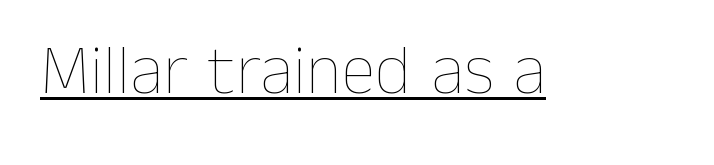
The image shows 70 px thin type, upright; set normal letter spacing, underlined; low stroke contrast and a medium x-height.
